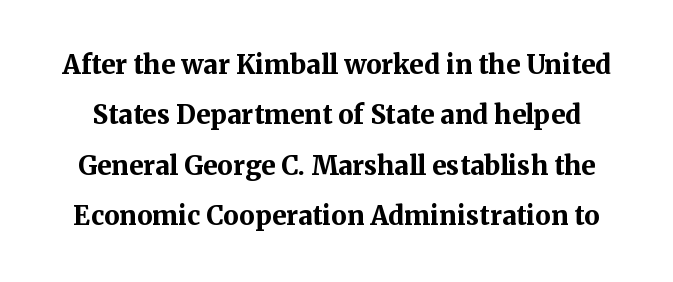
Q: Is the text bold? A: Yes.
Q: Is the text italic (slanted)? A: No, it is upright.
Q: Is the text underlined? A: No.
Q: Is the spacing between letters normal or unusually wide? A: Normal.
Q: Is the spacing between lines tight, normal or loose? A: Loose.
